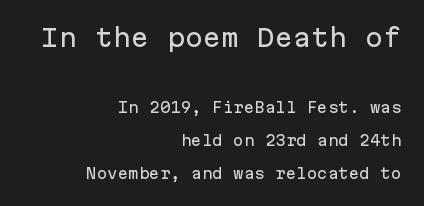
{"italic": "no", "underline": "no", "align": "right", "line_spacing": "loose", "line_spacing_ratio": 2.37, "letter_spacing": "normal", "letter_spacing_em": 0.0, "larger_block": "first", "size_ratio": 1.71, "glyph_px": 24}
